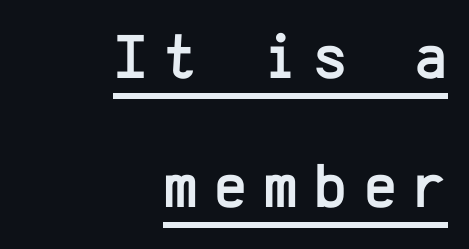
Line ends are locked; line starts wander. Does the type have serifs? No, each stem ends abruptly. Does extra space separate the letters? Yes, quite a lot of it. Summary of vertical rhythm: relaxed, with wide interline spacing. A typographer would call this underscored text.
